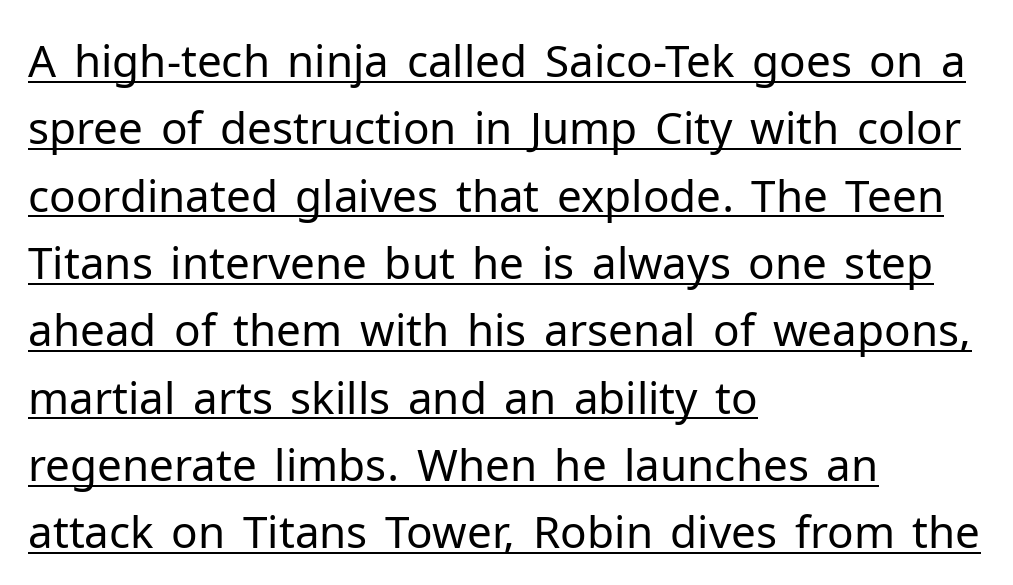
The image shows 44 px regular-weight sans-serif type, upright; set left-aligned, normal line spacing (1.53x), normal letter spacing, underlined; low stroke contrast and a medium x-height.
